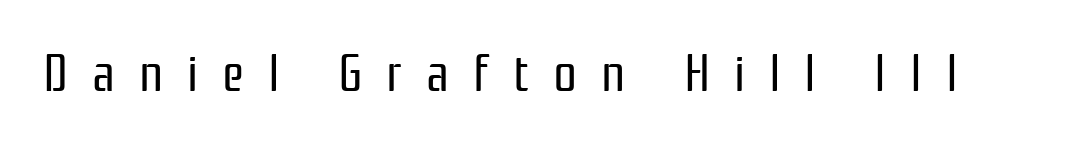
The image shows 53 px regular-weight, condensed sans-serif type, upright; set unusually wide letter spacing (+0.45 em), not underlined; low stroke contrast and a medium x-height.
